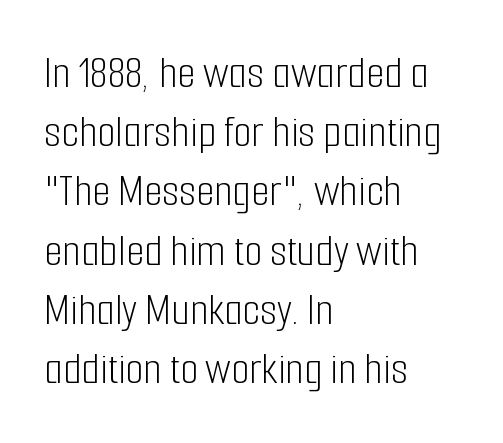
{"serif": "no", "italic": "no", "bold": "no", "weight": "light", "width": "condensed", "stroke_contrast": "low", "x_height": "medium", "monospaced": "no", "underline": "no", "align": "left", "line_spacing": "normal", "line_spacing_ratio": 1.26, "letter_spacing": "normal", "letter_spacing_em": 0.0, "glyph_px": 47}
